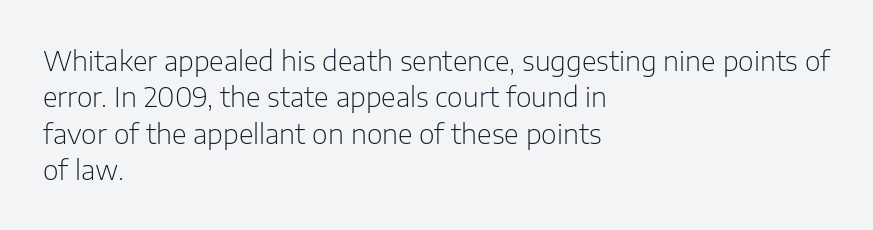
Q: Is the text bold? A: No.
Q: Is the text italic (slanted)? A: No, it is upright.
Q: Is the text underlined? A: No.
Q: How is the paragraph aligned? A: Left-aligned.
Q: Is the spacing between letters normal or unusually wide? A: Normal.
Q: Is the spacing between lines tight, normal or loose? A: Normal.
